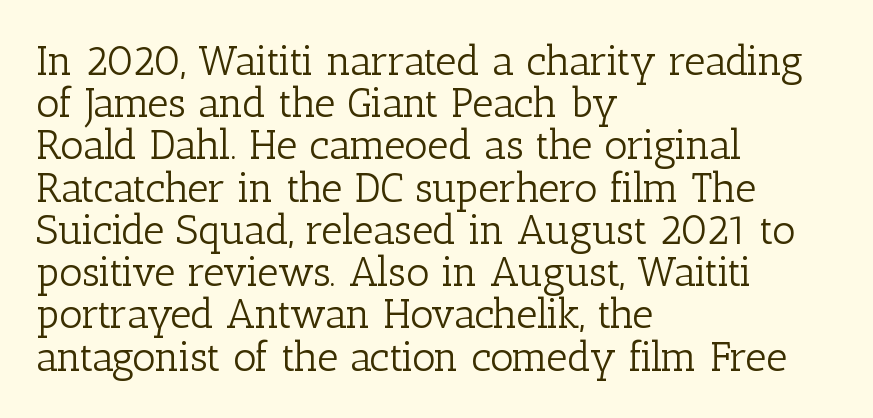
{"serif": "yes", "italic": "no", "bold": "no", "weight": "light", "width": "normal", "stroke_contrast": "low", "x_height": "medium", "monospaced": "no", "underline": "no", "align": "left", "line_spacing": "tight", "line_spacing_ratio": 1.03, "letter_spacing": "normal", "letter_spacing_em": 0.0, "glyph_px": 41}
